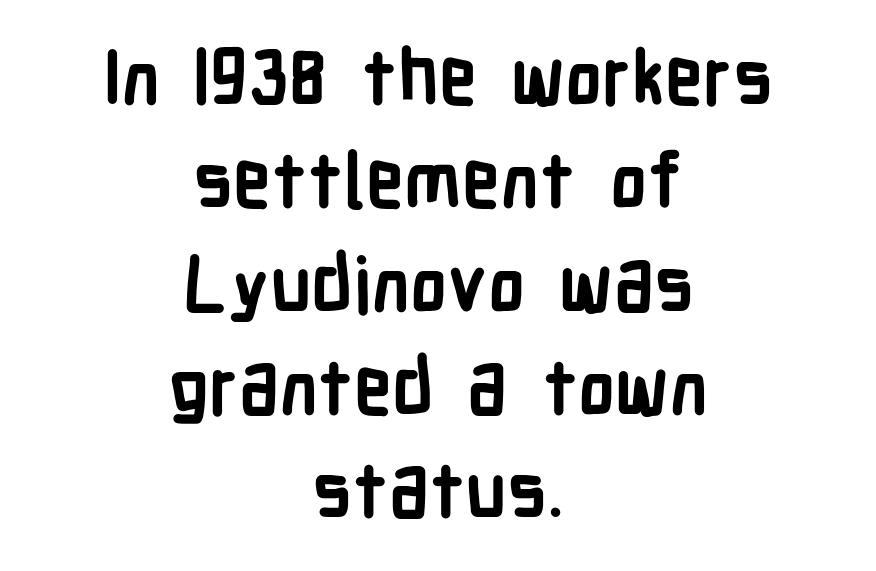
Clear beneath every line of the passage. A centered setting, common on invitations and titles, is used for this passage. Posture: vertical. Is the type bold? Yes — the strokes are clearly thick and heavy. Interline gaps are of average width in this sample.
